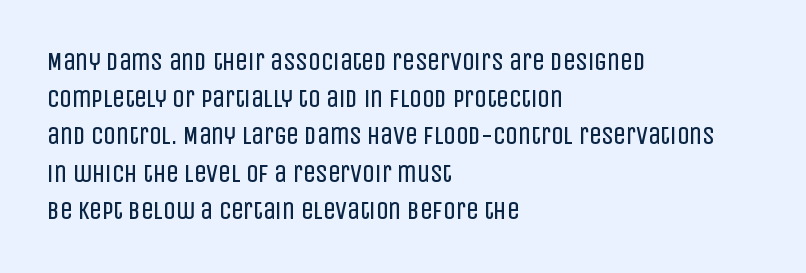
The image shows 25 px text type, upright; set left-aligned, normal line spacing (1.49x), normal letter spacing, not underlined.
